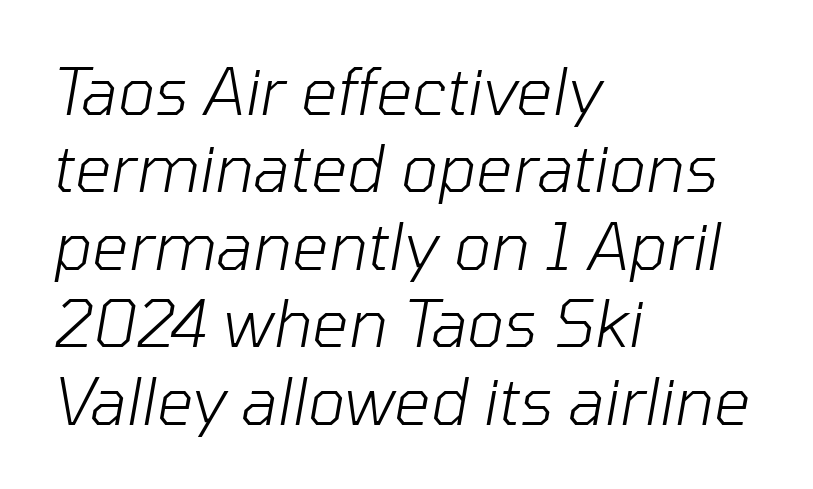
The image shows 64 px light type, italic (leaning right); set left-aligned, line spacing 1.21x, normal letter spacing, not underlined; low stroke contrast and a medium x-height.
